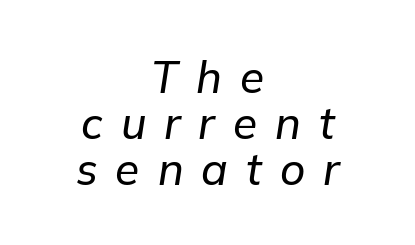
{"italic": "yes", "lean": "right", "slant_degrees": 9, "width": "normal", "stroke_contrast": "low", "x_height": "medium", "monospaced": "no", "underline": "no", "align": "center", "line_spacing": "tight", "line_spacing_ratio": 1.05, "letter_spacing": "wide", "letter_spacing_em": 0.41, "glyph_px": 44}
